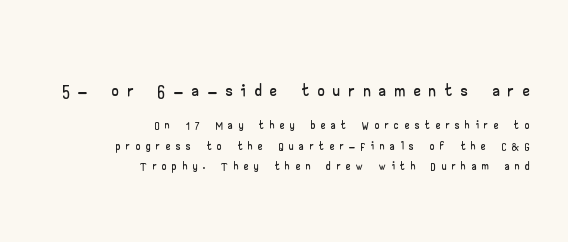
The image shows 26 px text type, upright; set right-aligned, line spacing 1.21x, unusually wide letter spacing (+0.36 em), not underlined; the first (top) block is 1.53x larger.
